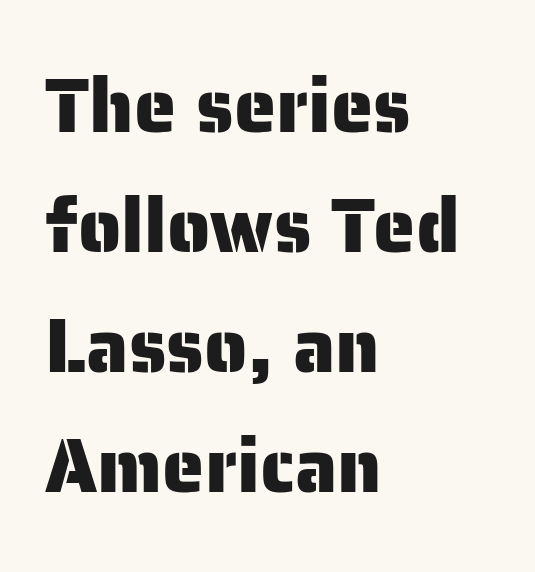
The image shows 76 px sans-serif type, upright; set left-aligned, normal line spacing (1.58x), normal letter spacing, not underlined; low stroke contrast and a medium x-height.
